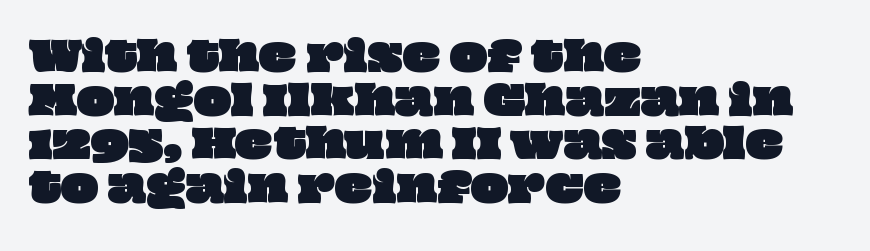
Has an underline been added? It has not. Nobody touched the tracking dial on this one. Think of a printed novel: that variable character pitch is what you see here. Vertical spacing — tight. Casual observation: everything's shoved over to the left.
